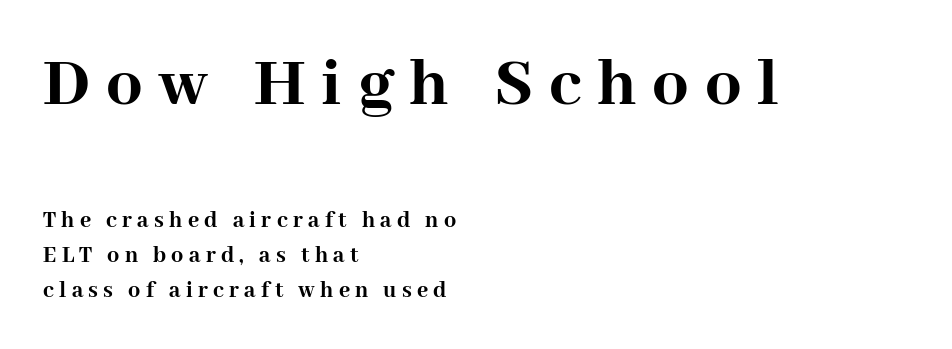
Q: Is the text bold? A: Yes.
Q: Is the text italic (slanted)? A: No, it is upright.
Q: Is the typeface a serif or a sans-serif typeface? A: Serif.
Q: Is the text underlined? A: No.
Q: How is the paragraph aligned? A: Left-aligned.
Q: Is the spacing between letters normal or unusually wide? A: Unusually wide.
Q: Is the spacing between lines tight, normal or loose? A: Normal.
Q: Which block of text is set in a larger size, the first (top) or the second (bottom)? A: The first (top) one.
Q: Width (condensed, normal, or wide)? A: Normal.
Q: Stroke contrast? A: High.
Q: x-height? A: Medium.
Q: Monospaced? A: No.
